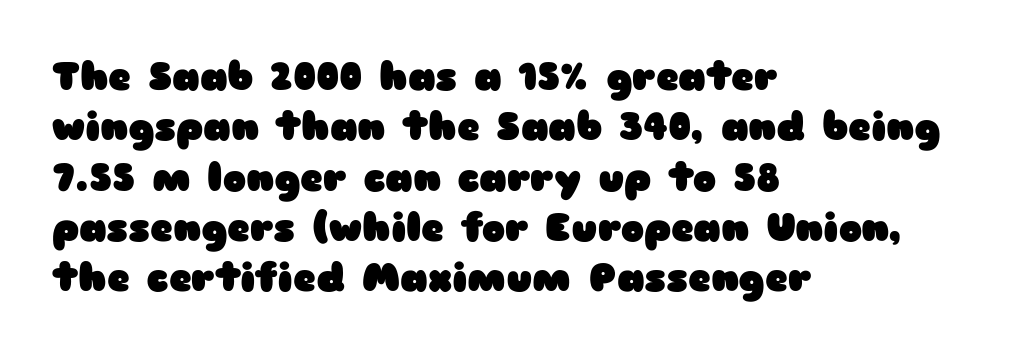
The image shows 39 px heavy, wide sans-serif type, upright; set left-aligned, normal line spacing (1.29x), normal letter spacing, not underlined; low stroke contrast and a medium x-height.
